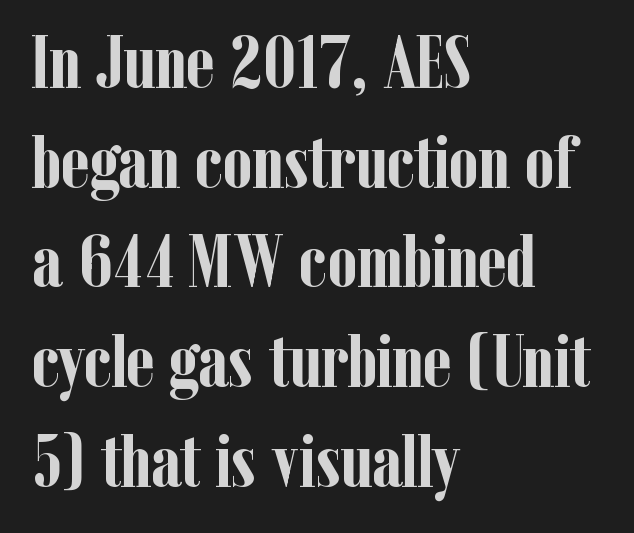
Spacing verdict: proportional, widths tailored to each character. The area under the type is left untouched. Regarding leading, the lines here are spaced in the standard way. The letters stand straight up with perfectly vertical stems.
